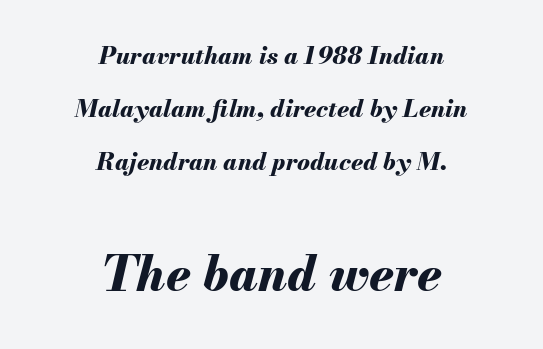
{"italic": "yes", "lean": "right", "slant_degrees": 13, "bold": "yes", "weight": "bold", "width": "normal", "stroke_contrast": "medium", "x_height": "small", "monospaced": "no", "underline": "no", "align": "center", "line_spacing": "loose", "line_spacing_ratio": 2.21, "letter_spacing": "normal", "letter_spacing_em": 0.0, "larger_block": "second", "size_ratio": 2.04, "glyph_px": 49}
